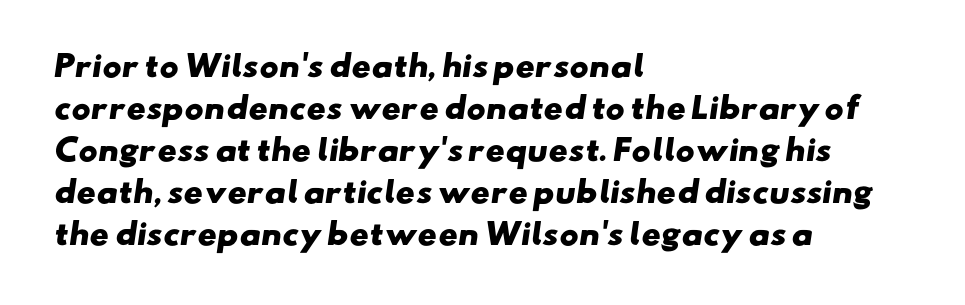
Stroke terminals: plain, sans-serif. Check the space under the baseline: it is left empty. Here the designer chose a conventional face with non-uniform glyph widths. The horizontal fit of the characters is conventional and even. One-word summary of the alignment: left.
